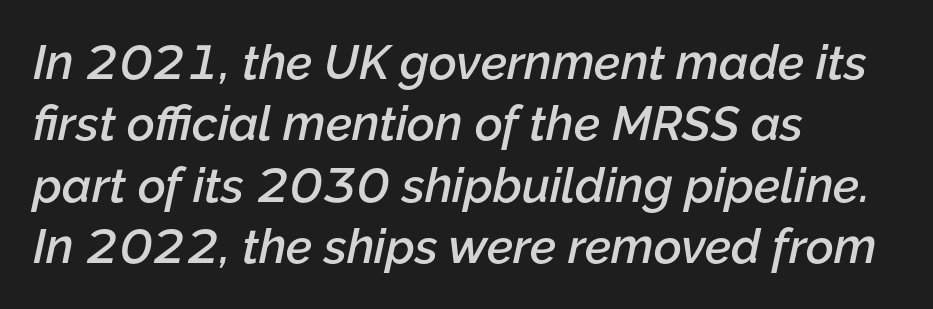
The ragged edge is on the right, which tells us the setting is flush left. This rendering features lettering with no underline. Strokes here are thickened, but only to semibold level. Honestly, the row spacing looks completely unremarkable. The passage shown has conventional tracking throughout.
